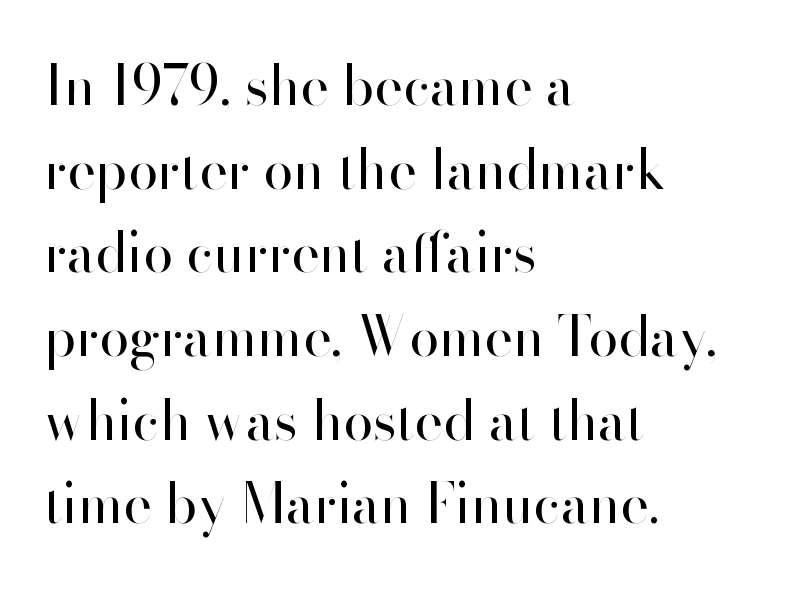
{"serif": "no", "italic": "no", "bold": "no", "weight": "regular", "width": "normal", "stroke_contrast": "high", "x_height": "small", "monospaced": "no", "underline": "no", "align": "left", "line_spacing": "normal", "line_spacing_ratio": 1.55, "letter_spacing": "normal", "letter_spacing_em": 0.0, "glyph_px": 54}
